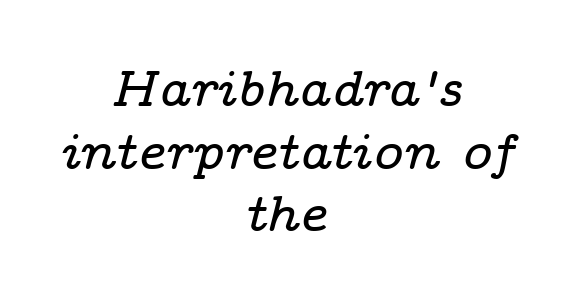
The text block is weighted toward neither margin, spreading evenly from the middle. A typesetter would label this face a serif. The zone under the glyphs is completely vacant. The face used here is proportionally spaced, like ordinary book or web type. Honestly, the letter spacing is just normal — you wouldn't notice it. The rendering applies a slant to the glyphs.
